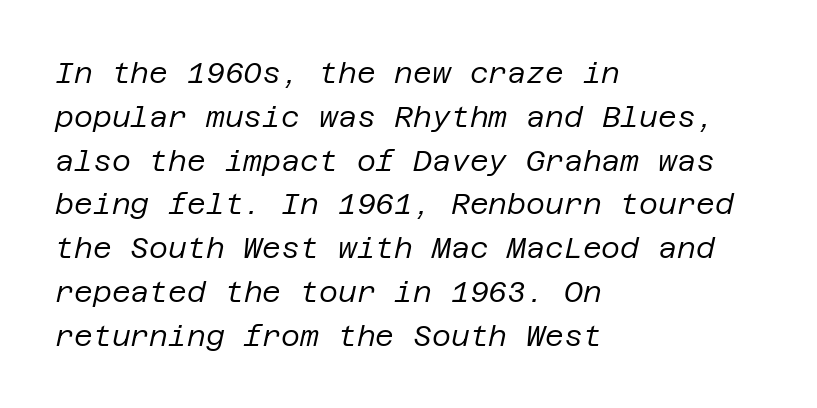
Q: Is the text bold? A: No.
Q: Is the text italic (slanted)? A: Yes, it leans right by about 12 degrees.
Q: Is the text underlined? A: No.
Q: How is the paragraph aligned? A: Left-aligned.
Q: Is the spacing between letters normal or unusually wide? A: Normal.
Q: Is the spacing between lines tight, normal or loose? A: Normal.
Q: Width (condensed, normal, or wide)? A: Normal.
Q: Stroke contrast? A: Low.
Q: x-height? A: Large.
